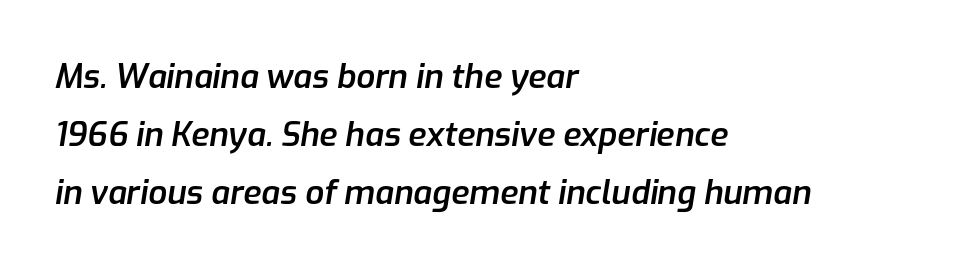
The font's italic variant was chosen for this text. Weight: semibold (demi). Each letter keeps its own natural width here, so spacing adapts to shape. Type without underlining. Words appear dense and cohesive because spacing is normal.
